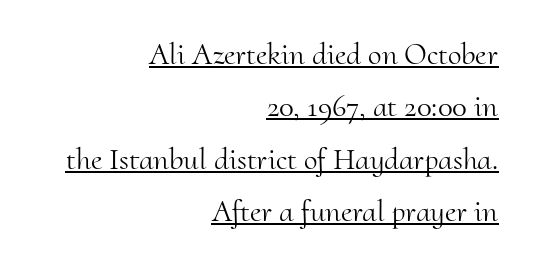
The image shows 31 px light serif type, upright; set right-aligned, normal line spacing (1.69x), normal letter spacing, underlined; medium stroke contrast and a small x-height.
